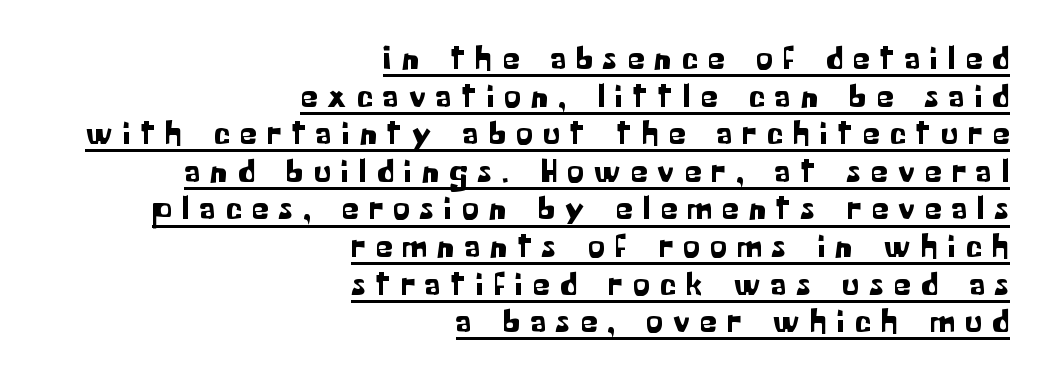
Compared with undecorated copy, this sample adds a rule below the words. Leftover space on each line is placed entirely before the opening word. Serif or sans? Sans — the stroke terminals are bare. One glance says dense: line gaps are narrower than usual.
